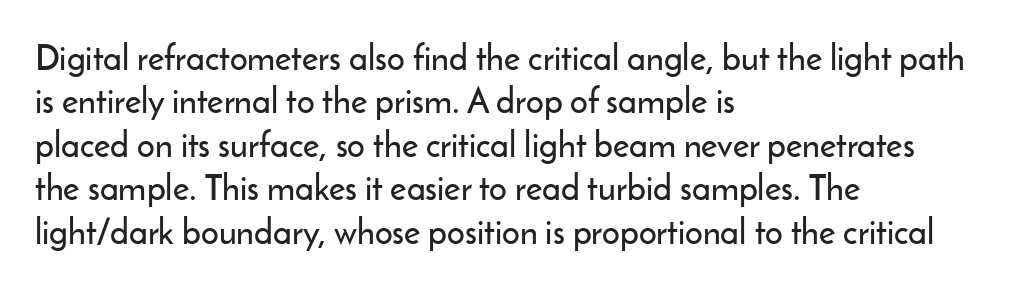
Q: Is the text italic (slanted)? A: No, it is upright.
Q: Is the typeface a serif or a sans-serif typeface? A: Sans-serif.
Q: Is the text underlined? A: No.
Q: How is the paragraph aligned? A: Left-aligned.
Q: Is the spacing between letters normal or unusually wide? A: Normal.
Q: Width (condensed, normal, or wide)? A: Normal.
Q: Stroke contrast? A: Low.
Q: x-height? A: Small.
Q: Monospaced? A: No.
